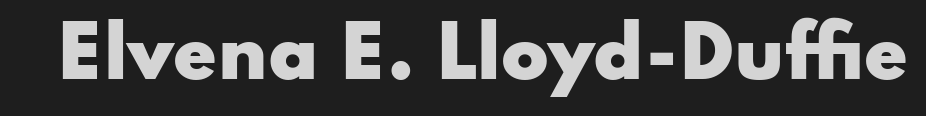
{"serif": "no", "italic": "no", "bold": "yes", "weight": "heavy", "width": "wide", "stroke_contrast": "low", "x_height": "small", "monospaced": "no", "underline": "no", "letter_spacing": "normal", "letter_spacing_em": 0.0, "glyph_px": 70}
